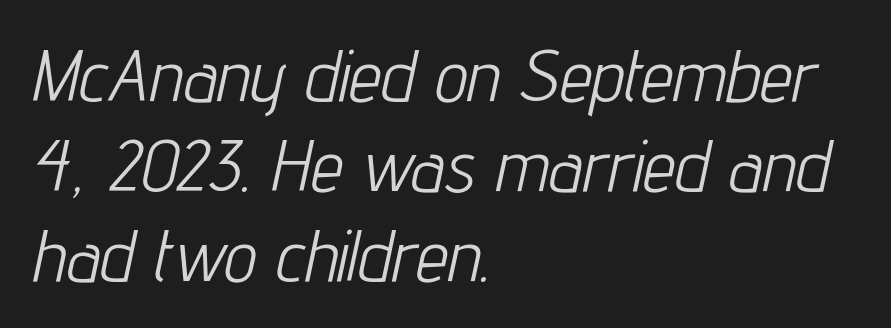
Looks like regular typesetting: each glyph gets only the width it needs. In terms of letterspacing, this is plain default setting. Stroke thickness stays within the range of a standard reading face or lighter. The baseline area is clear. Does the copy run flush right? No — it runs flush left.
